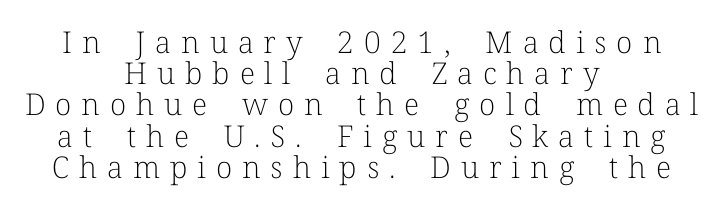
The image shows 30 px light serif type, upright; set centered, tight line spacing (1.04x), unusually wide letter spacing (+0.33 em), not underlined; low stroke contrast and a medium x-height.
